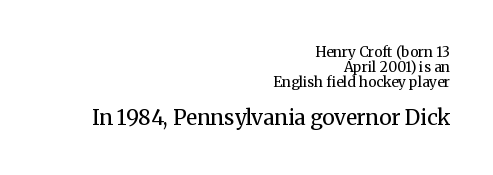
{"italic": "no", "bold": "no", "underline": "no", "align": "right", "line_spacing": "tight", "line_spacing_ratio": 1.06, "letter_spacing": "normal", "letter_spacing_em": 0.0, "larger_block": "second", "size_ratio": 1.5, "glyph_px": 21}
